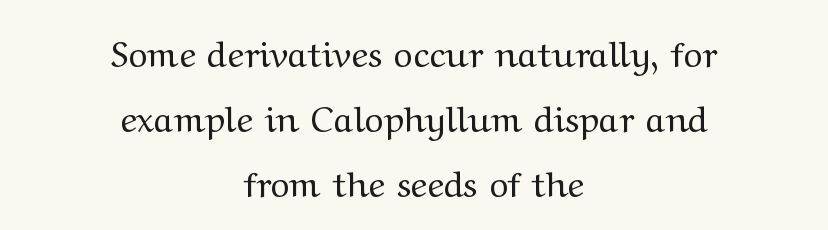
The glyphs in this specimen are seriffed. Is this a fixed-width face? No — the glyphs have proportional, varying widths. The text block is weighted toward neither margin, spreading evenly from the middle. Caption: face not bold, strokes unweighted. No extra tracking has been applied to these lines. Lines of text with bare space underneath.
